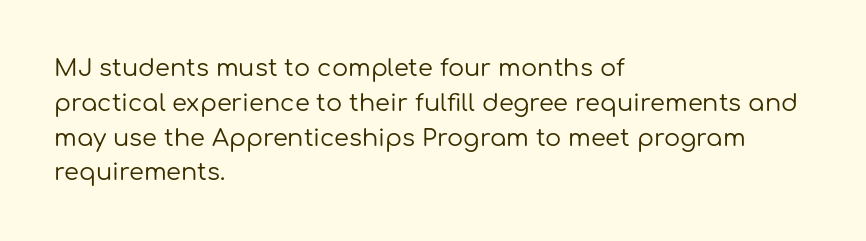
The image shows 24 px text type, upright; set left-aligned, normal line spacing (1.45x), normal letter spacing, not underlined.
